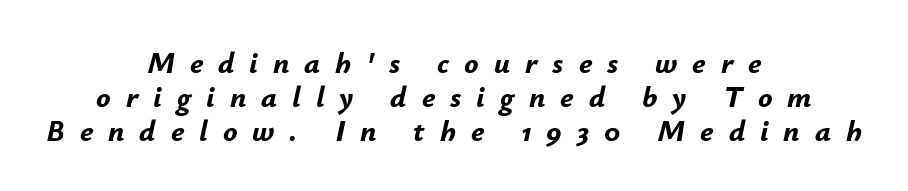
The image shows 30 px bold type, italic (leaning right); set centered, tight line spacing (1.13x), unusually wide letter spacing (+0.5 em), not underlined; low stroke contrast and a small x-height.
